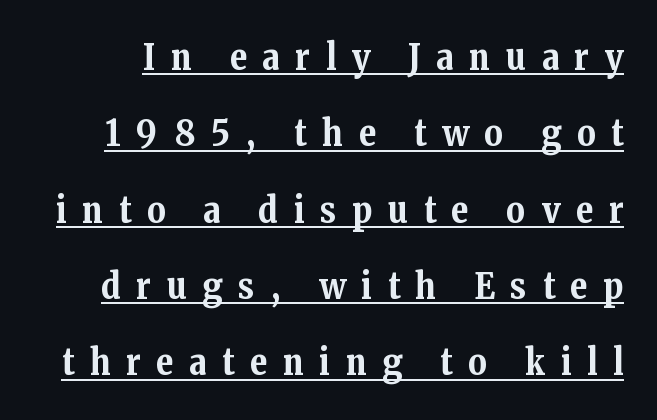
The image shows 36 px bold serif type, upright; set loose line spacing (2.12x), unusually wide letter spacing (+0.44 em), underlined; medium stroke contrast and a medium x-height.
